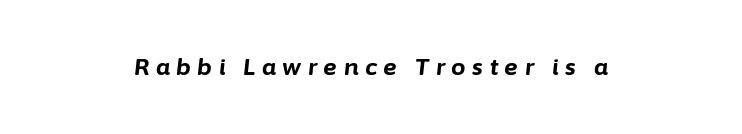
Q: Is the text bold? A: Yes.
Q: Is the text italic (slanted)? A: Yes, it leans right by about 6 degrees.
Q: Is the text underlined? A: No.
Q: How is the paragraph aligned? A: Centered.
Q: Is the spacing between letters normal or unusually wide? A: Unusually wide.
